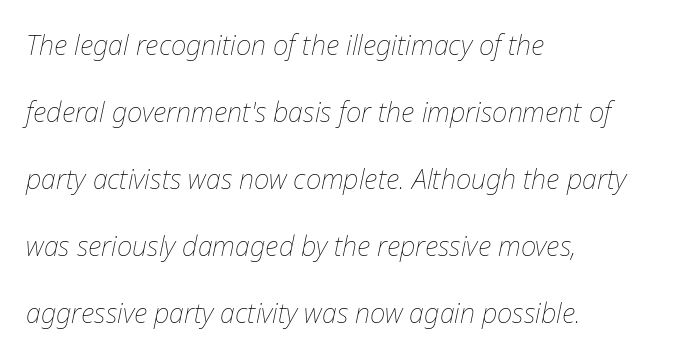
Q: Is the text bold? A: No.
Q: Is the text italic (slanted)? A: Yes, it leans right by about 12 degrees.
Q: Is the text underlined? A: No.
Q: How is the paragraph aligned? A: Left-aligned.
Q: Is the spacing between letters normal or unusually wide? A: Normal.
Q: Is the spacing between lines tight, normal or loose? A: Loose.
